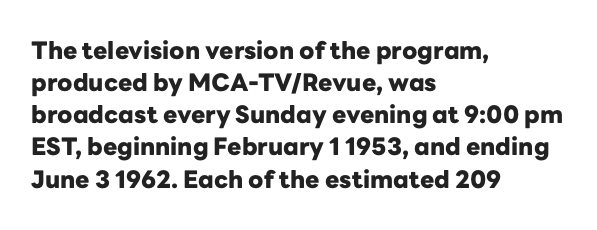
The image shows 24 px bold type, upright; set left-aligned, normal line spacing (1.34x), normal letter spacing, not underlined.
